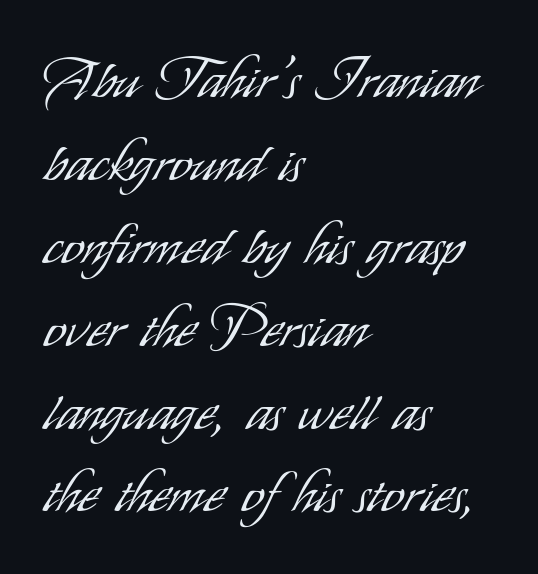
Q: Is the text bold? A: No.
Q: Is the text italic (slanted)? A: Yes.
Q: Is the typeface a serif or a sans-serif typeface? A: Sans-serif.
Q: Is the text underlined? A: No.
Q: How is the paragraph aligned? A: Left-aligned.
Q: Is the spacing between letters normal or unusually wide? A: Normal.
Q: Is the spacing between lines tight, normal or loose? A: Normal.
Q: Width (condensed, normal, or wide)? A: Condensed.
Q: Stroke contrast? A: Low.
Q: x-height? A: Small.
Q: Monospaced? A: No.
